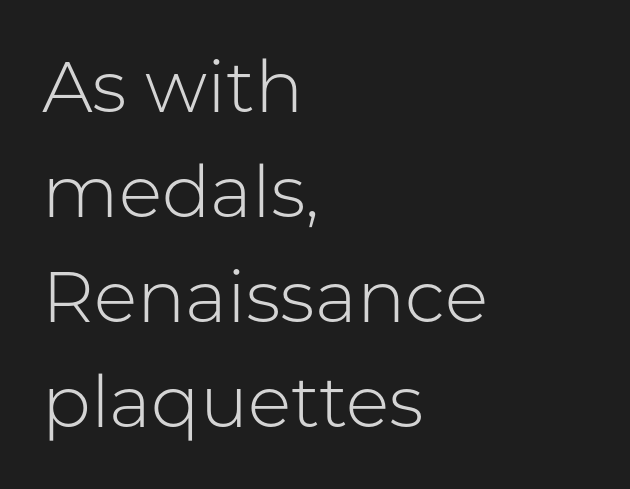
{"serif": "no", "italic": "no", "bold": "no", "weight": "light", "width": "normal", "stroke_contrast": "low", "x_height": "medium", "monospaced": "no", "underline": "no", "align": "left", "line_spacing": "normal", "line_spacing_ratio": 1.46, "letter_spacing": "normal", "letter_spacing_em": 0.0, "glyph_px": 72}
